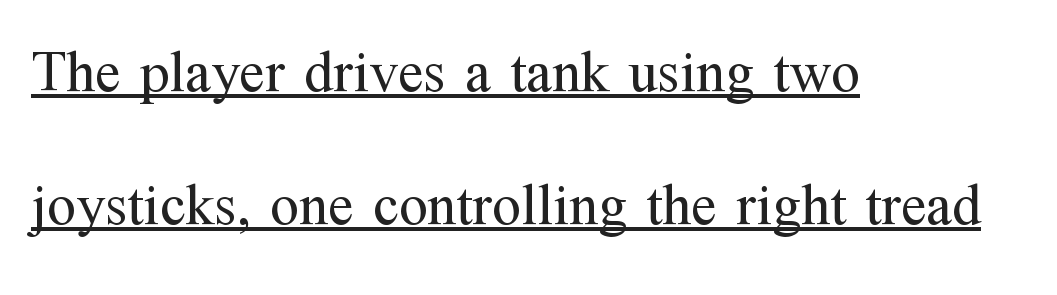
Q: Is the text bold? A: No.
Q: Is the text italic (slanted)? A: No, it is upright.
Q: Is the typeface a serif or a sans-serif typeface? A: Serif.
Q: Is the text underlined? A: Yes.
Q: How is the paragraph aligned? A: Left-aligned.
Q: Is the spacing between letters normal or unusually wide? A: Normal.
Q: Is the spacing between lines tight, normal or loose? A: Loose.
Q: Width (condensed, normal, or wide)? A: Normal.
Q: Stroke contrast? A: Medium.
Q: x-height? A: Medium.
Q: Monospaced? A: No.
